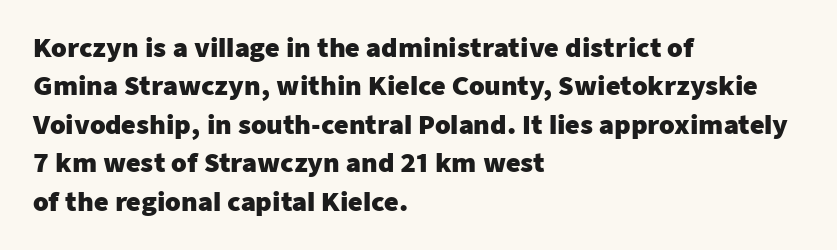
The image shows 25 px bold type, upright; set left-aligned, normal line spacing (1.54x), normal letter spacing, not underlined.
